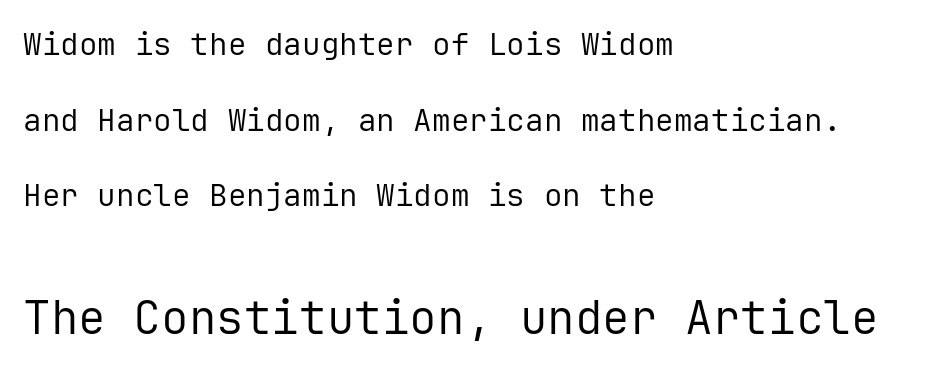
{"serif": "no", "italic": "no", "bold": "no", "weight": "regular", "width": "normal", "stroke_contrast": "low", "x_height": "medium", "monospaced": "yes", "underline": "no", "align": "left", "line_spacing": "loose", "line_spacing_ratio": 2.44, "letter_spacing": "normal", "letter_spacing_em": 0.0, "larger_block": "second", "size_ratio": 1.48, "glyph_px": 46}
